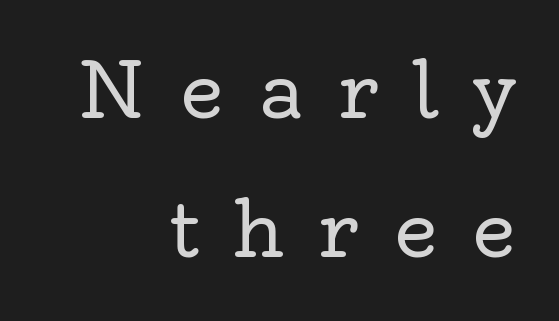
{"serif": "yes", "italic": "no", "bold": "no", "weight": "regular", "width": "normal", "x_height": "small", "monospaced": "no", "underline": "no", "align": "right", "line_spacing_ratio": 1.81, "letter_spacing": "wide", "letter_spacing_em": 0.43, "glyph_px": 77}
